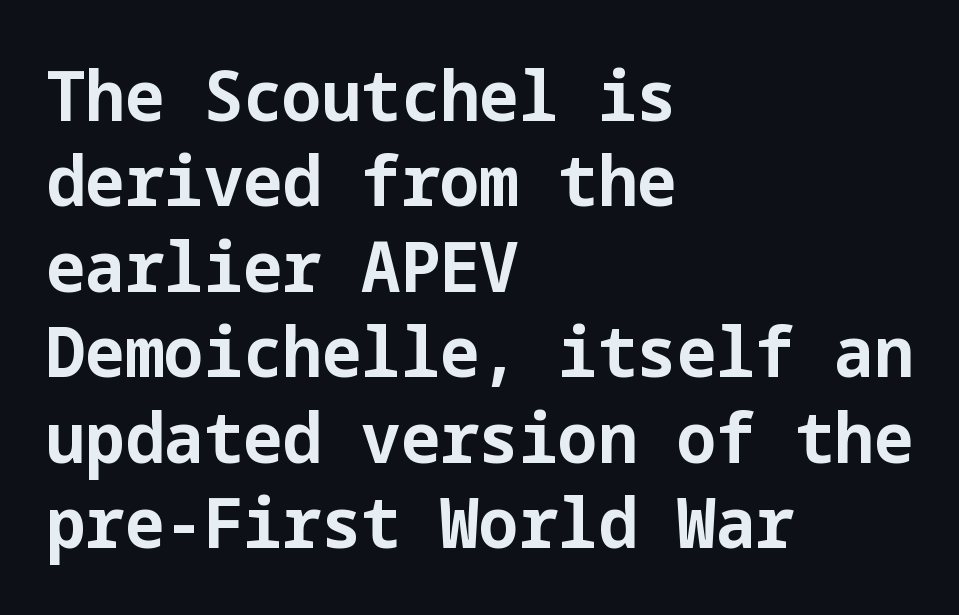
{"serif": "no", "italic": "no", "bold": "yes", "weight": "bold", "width": "normal", "stroke_contrast": "low", "x_height": "medium", "underline": "no", "align": "left", "line_spacing_ratio": 1.22, "letter_spacing": "normal", "letter_spacing_em": 0.0, "glyph_px": 70}
